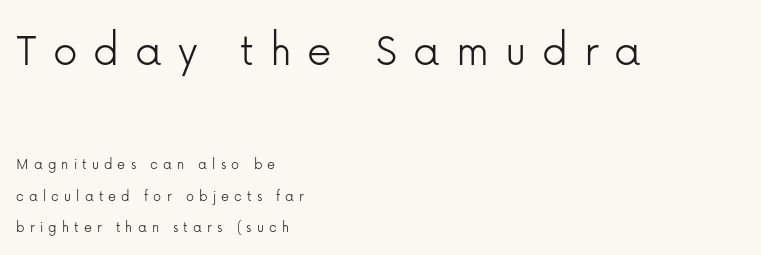
Q: Is the text bold? A: No.
Q: Is the text italic (slanted)? A: No, it is upright.
Q: Is the typeface a serif or a sans-serif typeface? A: Sans-serif.
Q: Is the text underlined? A: No.
Q: How is the paragraph aligned? A: Left-aligned.
Q: Is the spacing between letters normal or unusually wide? A: Unusually wide.
Q: Is the spacing between lines tight, normal or loose? A: Loose.
Q: Which block of text is set in a larger size, the first (top) or the second (bottom)? A: The first (top) one.
Q: Width (condensed, normal, or wide)? A: Normal.
Q: Stroke contrast? A: Low.
Q: x-height? A: Medium.
Q: Monospaced? A: No.
